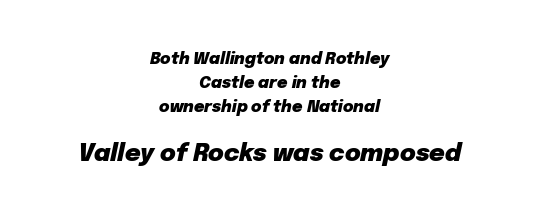
The letters sit at their default tracking, neither squeezed nor spread. Caption: multi-line text, centered on the measure. This rendering features lettering with no underline. In terms of posture, this sample is oblique. These two chunks differ in scale, with the bottom chunk taking the larger measure. Horizontal bands of white between lines are of average thickness.
